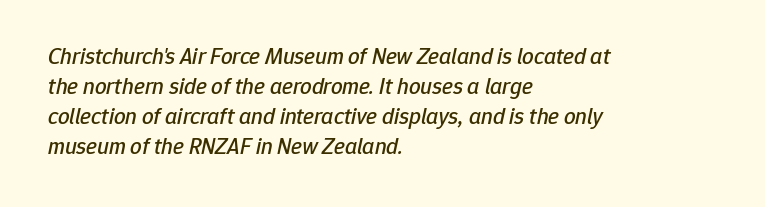
Q: Is the text italic (slanted)? A: Yes, it leans right by about 12 degrees.
Q: Is the text underlined? A: No.
Q: How is the paragraph aligned? A: Left-aligned.
Q: Is the spacing between letters normal or unusually wide? A: Normal.
Q: Is the spacing between lines tight, normal or loose? A: Normal.
